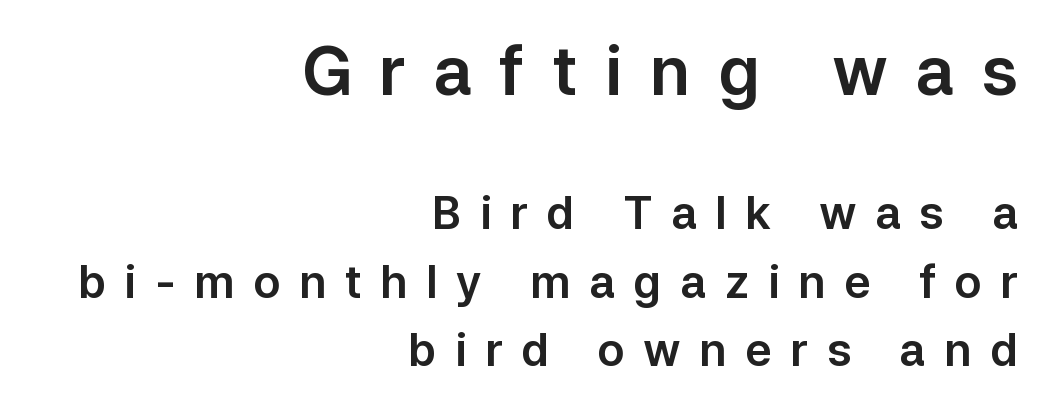
{"serif": "no", "italic": "no", "width": "normal", "stroke_contrast": "low", "x_height": "medium", "monospaced": "no", "underline": "no", "align": "right", "line_spacing": "normal", "line_spacing_ratio": 1.52, "letter_spacing": "wide", "letter_spacing_em": 0.41, "larger_block": "first", "size_ratio": 1.49, "glyph_px": 67}
